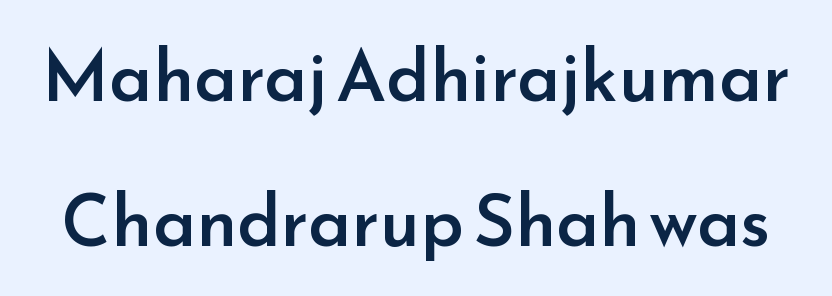
Q: Is the text bold? A: Semi-bold.
Q: Is the text italic (slanted)? A: No, it is upright.
Q: Is the typeface a serif or a sans-serif typeface? A: Sans-serif.
Q: Is the text underlined? A: No.
Q: Is the spacing between letters normal or unusually wide? A: Normal.
Q: Is the spacing between lines tight, normal or loose? A: Loose.
Q: Width (condensed, normal, or wide)? A: Normal.
Q: Stroke contrast? A: Low.
Q: x-height? A: Small.
Q: Monospaced? A: No.
